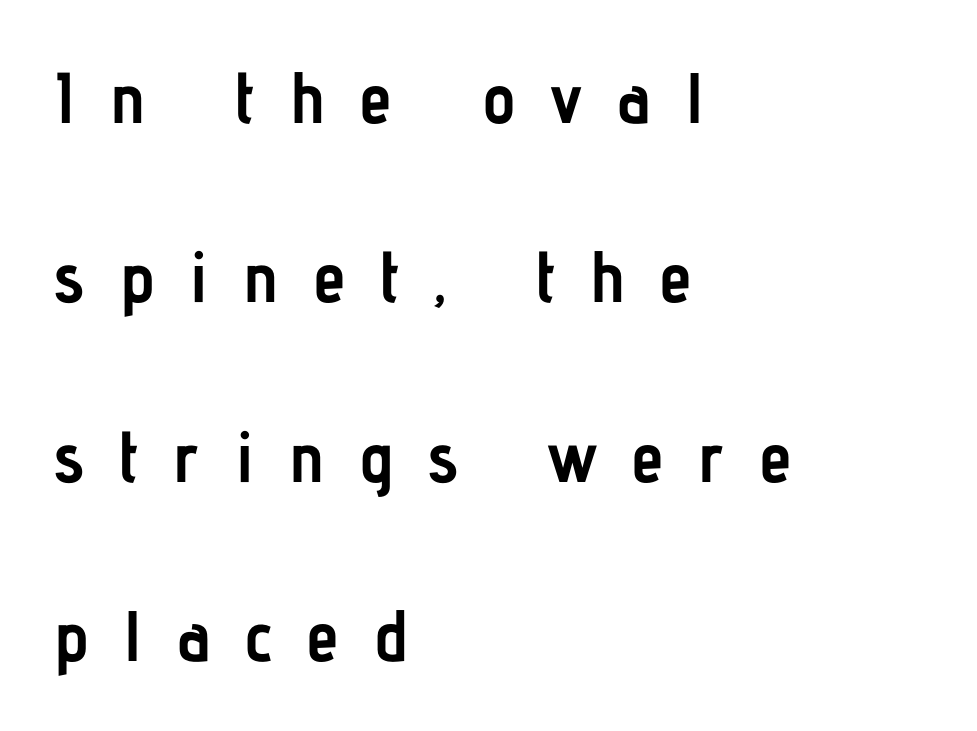
The image shows 72 px semibold, condensed sans-serif type, upright; set left-aligned, loose line spacing (2.49x), unusually wide letter spacing (+0.48 em), not underlined; low stroke contrast and a medium x-height.
